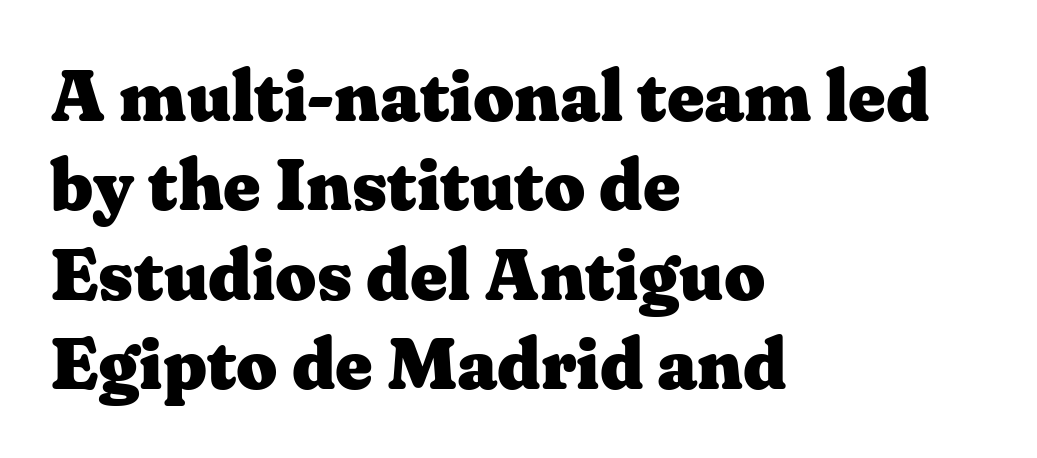
{"serif": "yes", "italic": "no", "bold": "yes", "weight": "heavy", "width": "wide", "stroke_contrast": "medium", "x_height": "medium", "monospaced": "no", "underline": "no", "align": "left", "line_spacing_ratio": 1.24, "letter_spacing": "normal", "letter_spacing_em": 0.0, "glyph_px": 72}
